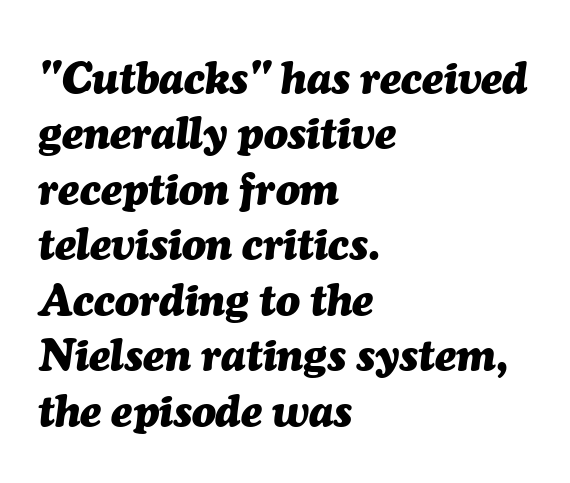
{"italic": "yes", "lean": "right", "slant_degrees": 7, "bold": "yes", "weight": "heavy", "width": "normal", "stroke_contrast": "medium", "x_height": "medium", "monospaced": "no", "underline": "no", "align": "left", "line_spacing": "normal", "line_spacing_ratio": 1.26, "letter_spacing": "normal", "letter_spacing_em": 0.0, "glyph_px": 44}
